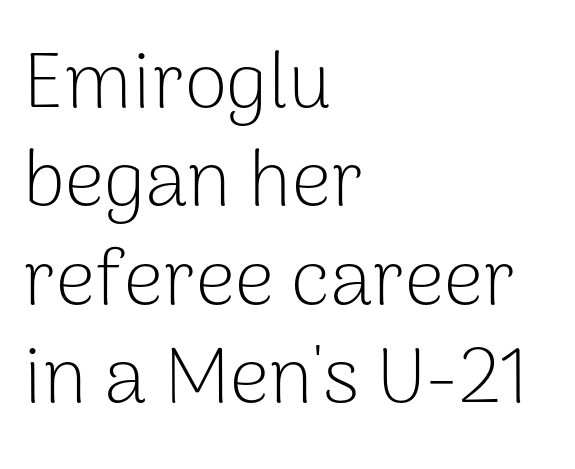
{"serif": "no", "italic": "no", "bold": "no", "weight": "light", "width": "normal", "stroke_contrast": "low", "x_height": "medium", "monospaced": "no", "underline": "no", "align": "left", "line_spacing": "normal", "line_spacing_ratio": 1.26, "letter_spacing": "normal", "letter_spacing_em": 0.0, "glyph_px": 78}
